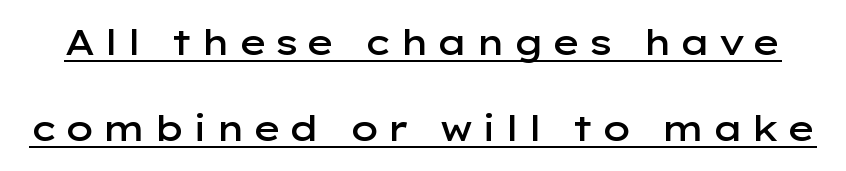
Q: Is the text bold? A: Semi-bold.
Q: Is the text italic (slanted)? A: No, it is upright.
Q: Is the typeface a serif or a sans-serif typeface? A: Sans-serif.
Q: Is the text underlined? A: Yes.
Q: Is the spacing between lines tight, normal or loose? A: Loose.
Q: Width (condensed, normal, or wide)? A: Wide.
Q: Stroke contrast? A: Low.
Q: x-height? A: Medium.
Q: Monospaced? A: No.
